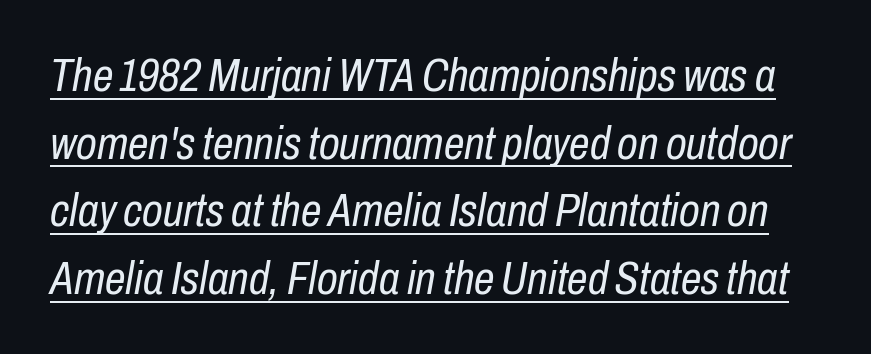
Emphasis-style slanted type is in use. Each word holds together tightly as a unit, with standard inter-letter gaps. Students, observe: this is what conventionally led text looks like. No heavy texture on the line: the type isn't bold. The rendering uses the underline text-decoration. Think of a printed novel: that variable character pitch is what you see here.
